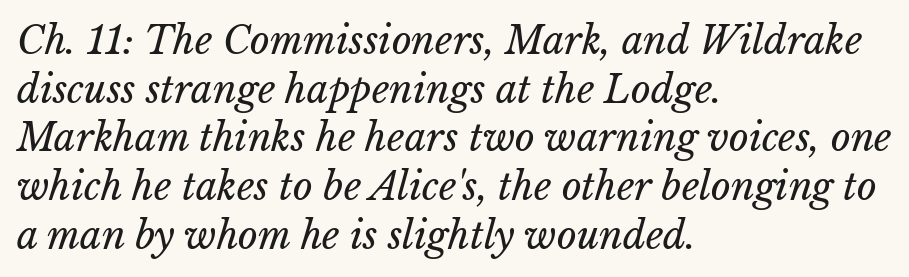
Q: Is the text bold? A: No.
Q: Is the text italic (slanted)? A: Yes, it leans right by about 15 degrees.
Q: Is the text underlined? A: No.
Q: How is the paragraph aligned? A: Left-aligned.
Q: Is the spacing between letters normal or unusually wide? A: Normal.
Q: Is the spacing between lines tight, normal or loose? A: Normal.
Q: Width (condensed, normal, or wide)? A: Normal.
Q: Stroke contrast? A: Low.
Q: x-height? A: Medium.
Q: Monospaced? A: No.
